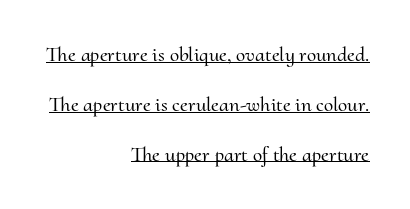
If you drew a line through each stem, it would be perfectly vertical. The string is rendered with underlining switched on. The rendering uses a large line-height, opening up the rows. Line endings align vertically; line beginnings do not. Characters follow at the spacing the type designer built in.
